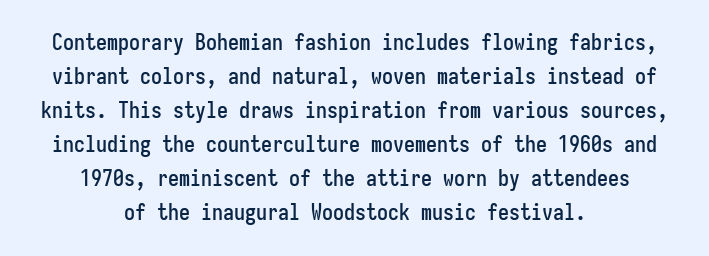
Q: Is the text italic (slanted)? A: No, it is upright.
Q: Is the text underlined? A: No.
Q: How is the paragraph aligned? A: Centered.
Q: Is the spacing between letters normal or unusually wide? A: Normal.
Q: Is the spacing between lines tight, normal or loose? A: Normal.
